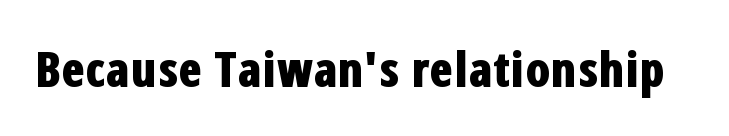
{"serif": "no", "italic": "no", "bold": "yes", "weight": "bold", "width": "condensed", "stroke_contrast": "low", "x_height": "medium", "monospaced": "no", "underline": "no", "letter_spacing": "normal", "letter_spacing_em": 0.0, "glyph_px": 49}
